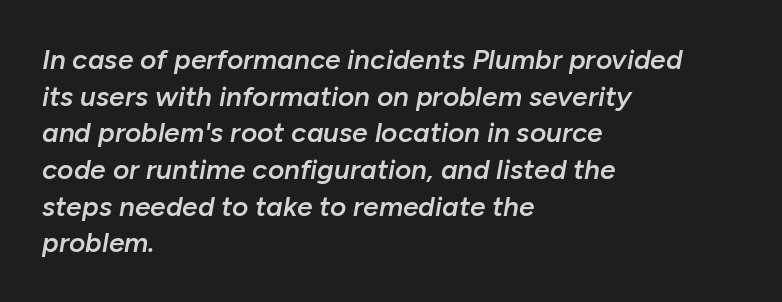
Does the copy run flush right? No — it runs flush left. The line texture is even and compact thanks to regular tracking. Rule under the text: the space is simply empty. The passage shown is typed in a proportional face where columns would drift.
